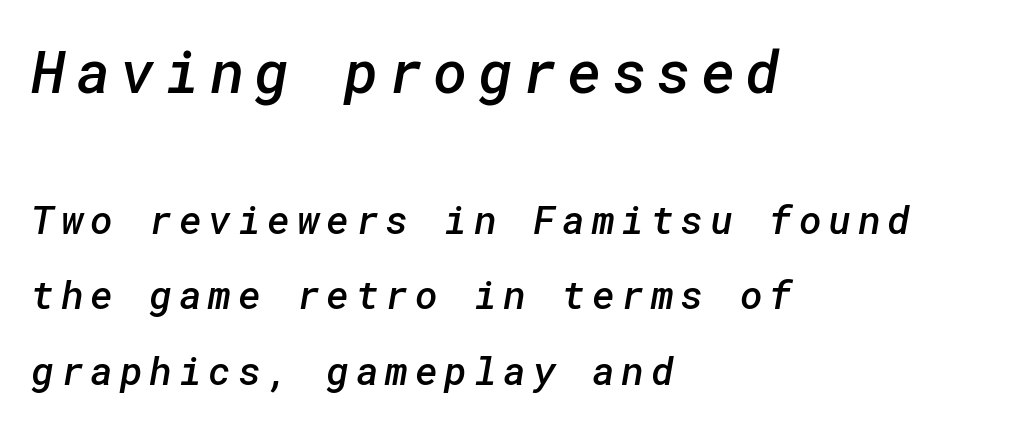
{"serif": "no", "bold": "semi", "weight": "semibold", "width": "normal", "stroke_contrast": "low", "x_height": "medium", "underline": "no", "align": "left", "line_spacing": "loose", "line_spacing_ratio": 1.94, "larger_block": "first", "size_ratio": 1.51, "glyph_px": 59}
